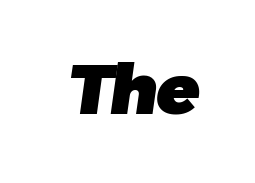
The image shows 70 px heavy sans-serif type; set normal letter spacing, not underlined; low stroke contrast and a medium x-height.
